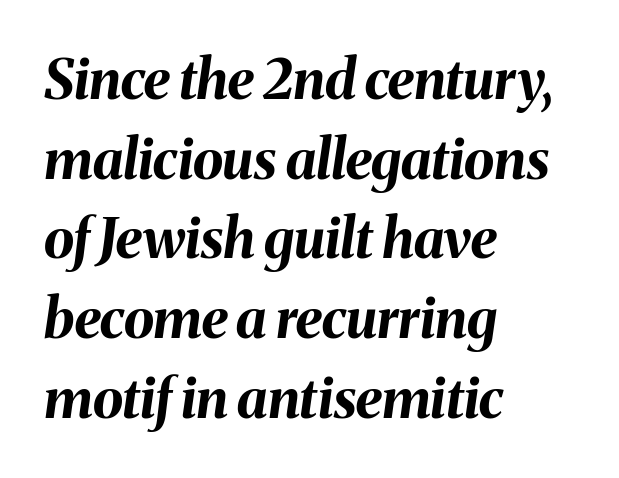
{"italic": "yes", "lean": "right", "slant_degrees": 8, "bold": "yes", "weight": "bold", "width": "normal", "stroke_contrast": "medium", "x_height": "medium", "monospaced": "no", "underline": "no", "align": "left", "line_spacing": "normal", "line_spacing_ratio": 1.45, "letter_spacing": "normal", "letter_spacing_em": 0.0, "glyph_px": 55}
